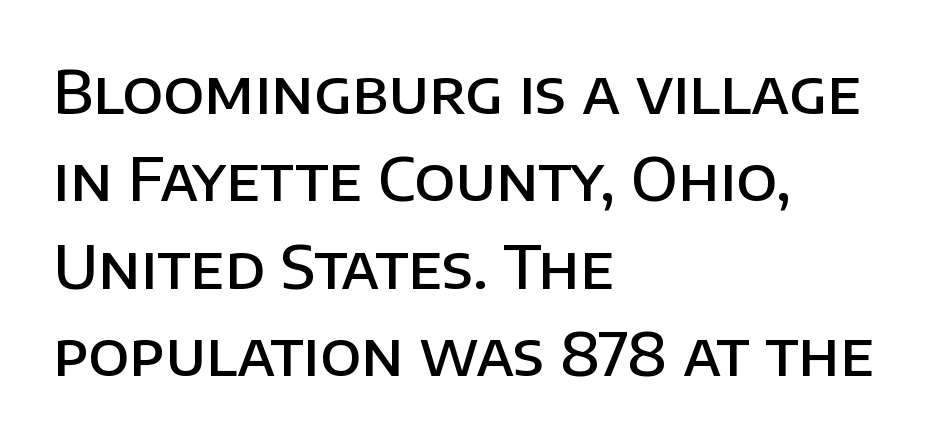
{"serif": "no", "italic": "no", "bold": "semi", "weight": "semibold", "width": "normal", "stroke_contrast": "low", "x_height": "large", "monospaced": "no", "underline": "no", "align": "left", "line_spacing": "normal", "line_spacing_ratio": 1.48, "letter_spacing": "normal", "letter_spacing_em": 0.0, "glyph_px": 59}
